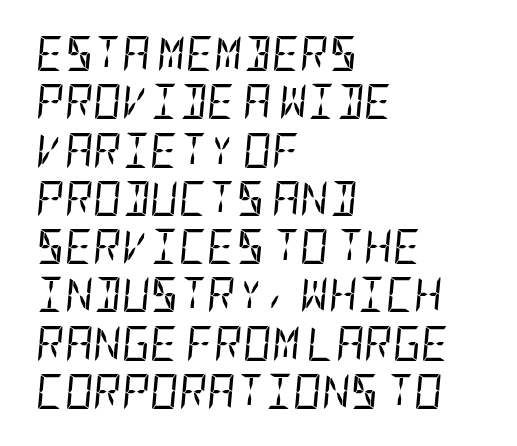
Reading down the block, your eye returns to a fixed left position each line. The leading is moderate, giving the passage an even texture. Is the type slanted? Yes — the strokes lean at a clear angle. The typeface has the unassuming heft of standard copy or less. Letter spacing: default.
